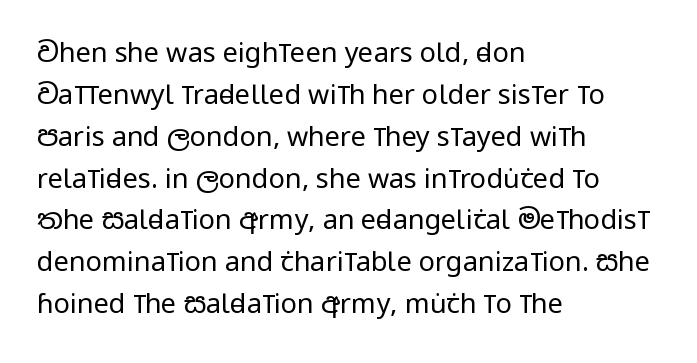
The image shows 27 px text type, upright; set left-aligned, normal line spacing (1.55x), normal letter spacing, not underlined.
